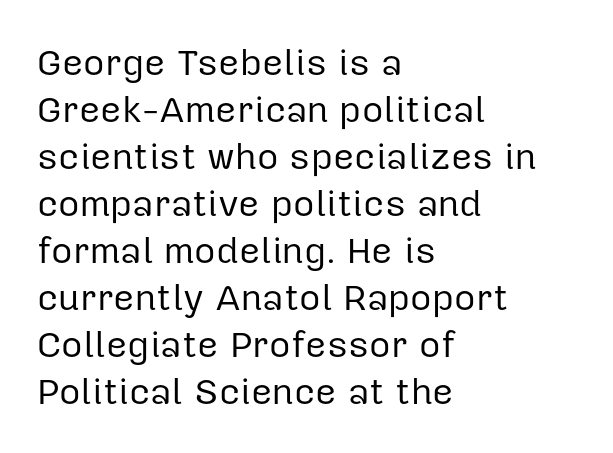
The passage shown is typed in a proportional face where columns would drift. Notice how the stems are strictly vertical — no italics here. The foot of each line stays bare and open. The font is comparable to plain body text, perhaps lighter.
